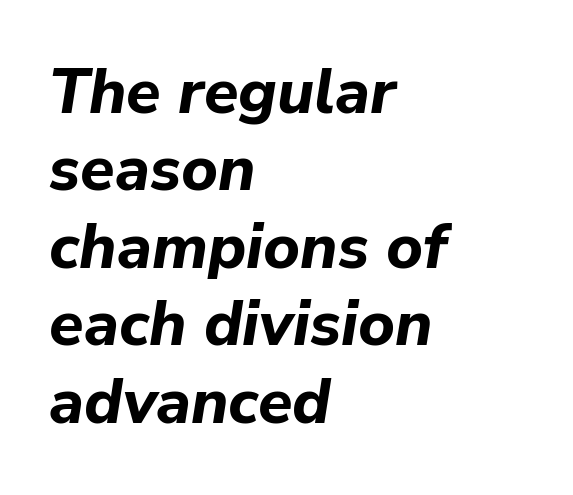
What stands out about the letter spacing? Nothing — it is the standard amount. Is the type slanted? Yes — the strokes lean at a clear angle. The area under the type is left untouched. The rendering uses a bold face; every stroke is thick and dark. This sample has the flowing, uneven cadence of proportional lettering. The lines in this sample share a left origin and differ only in where they stop.
